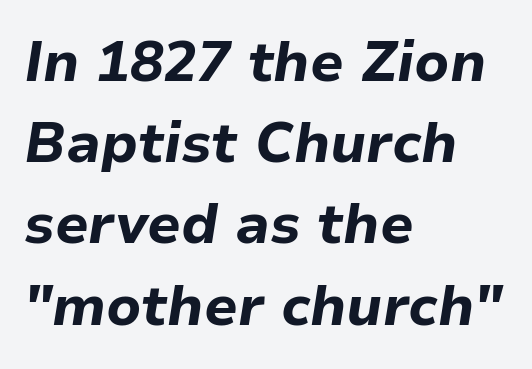
Summary of weight: heavy, a full bold. Horizontally, the lines are justified to the leading edge only. Reading down the column, the eye jumps a familiar distance to each next line. The face used here is proportionally spaced, like ordinary book or web type. Beneath every word, the page is bare.
